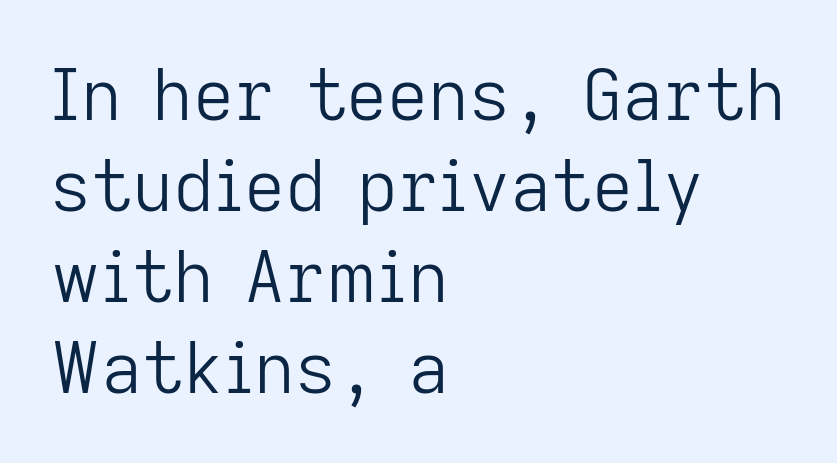
Q: Is the text bold? A: No.
Q: Is the text italic (slanted)? A: No, it is upright.
Q: Is the typeface a serif or a sans-serif typeface? A: Sans-serif.
Q: Is the text underlined? A: No.
Q: How is the paragraph aligned? A: Left-aligned.
Q: Is the spacing between letters normal or unusually wide? A: Normal.
Q: Is the spacing between lines tight, normal or loose? A: Normal.
Q: Width (condensed, normal, or wide)? A: Normal.
Q: Stroke contrast? A: Low.
Q: x-height? A: Medium.
Q: Monospaced? A: No.
